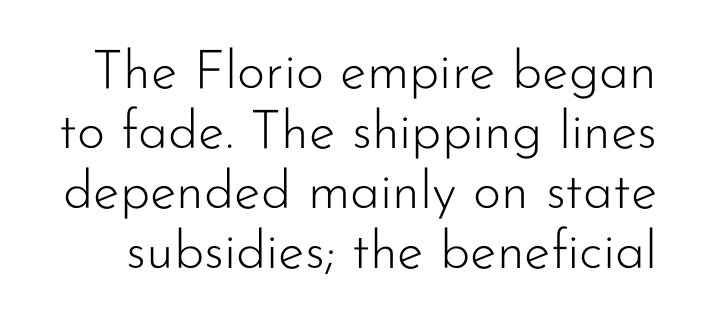
{"serif": "no", "italic": "no", "bold": "no", "weight": "light", "width": "normal", "stroke_contrast": "low", "x_height": "small", "monospaced": "no", "underline": "no", "line_spacing": "tight", "line_spacing_ratio": 1.11, "letter_spacing": "normal", "letter_spacing_em": 0.0, "glyph_px": 54}
